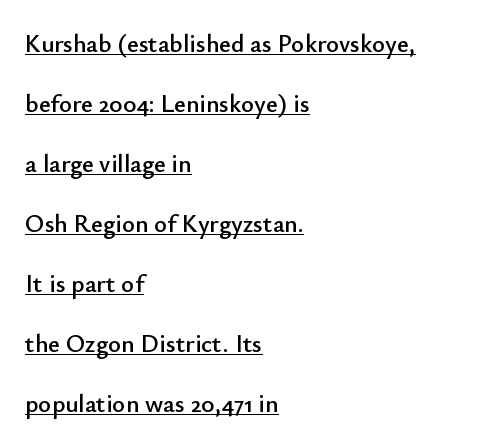
The image shows 25 px text type, upright; set left-aligned, loose line spacing (2.4x), normal letter spacing, underlined.
